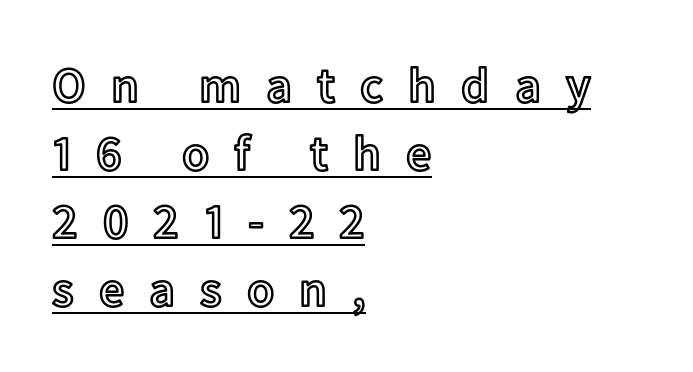
The image shows 50 px text type, upright; set left-aligned, normal line spacing (1.36x), unusually wide letter spacing (+0.5 em), underlined; a medium x-height.
